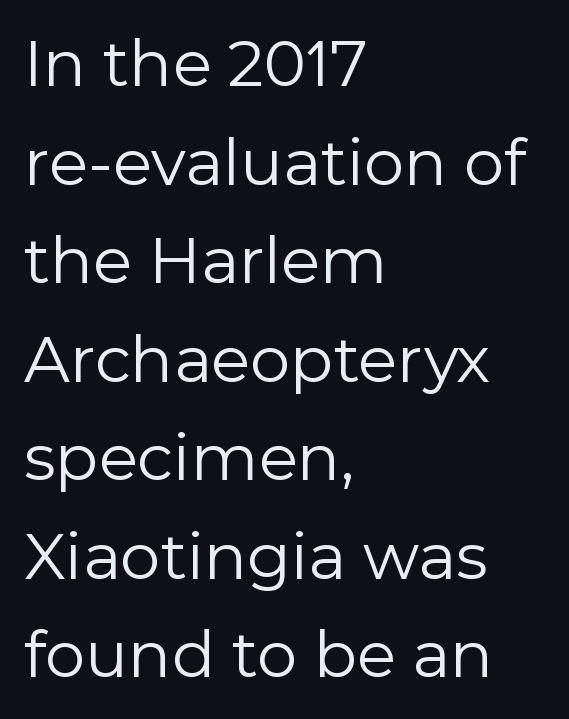
The image shows 64 px regular-weight sans-serif type, upright; set left-aligned, normal line spacing (1.54x), normal letter spacing, not underlined; a medium x-height.
